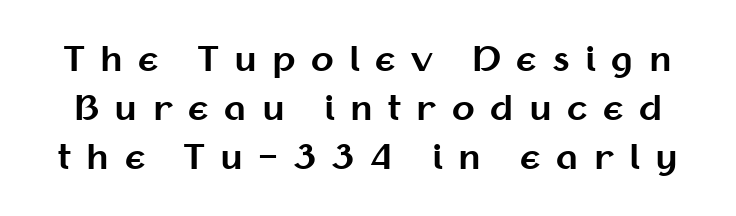
The strokes are fattened all the way to bold. How are the letters spaced? Widely, with obvious added tracking. Think of a printed novel: that variable character pitch is what you see here. Check the space under the baseline: it is left empty.
